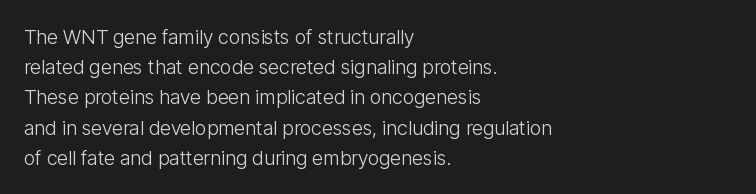
Q: Is the text bold? A: No.
Q: Is the text italic (slanted)? A: No, it is upright.
Q: Is the text underlined? A: No.
Q: How is the paragraph aligned? A: Left-aligned.
Q: Is the spacing between letters normal or unusually wide? A: Normal.
Q: Is the spacing between lines tight, normal or loose? A: Normal.
